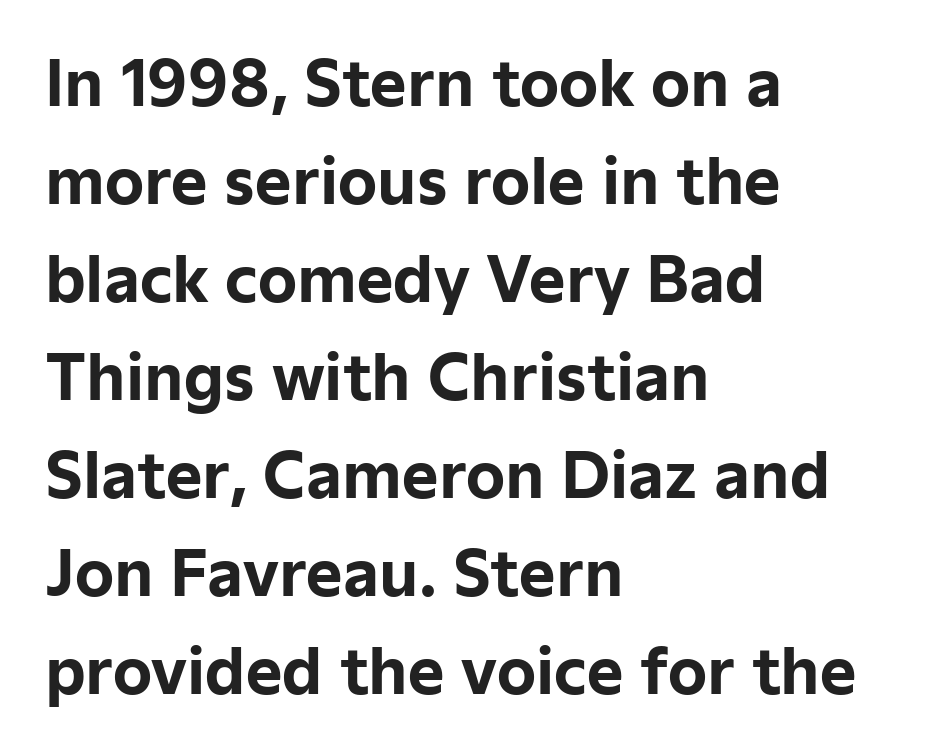
{"serif": "no", "italic": "no", "bold": "yes", "weight": "bold", "width": "normal", "stroke_contrast": "low", "x_height": "medium", "monospaced": "no", "underline": "no", "align": "left", "line_spacing": "normal", "line_spacing_ratio": 1.58, "letter_spacing": "normal", "letter_spacing_em": 0.0, "glyph_px": 62}
